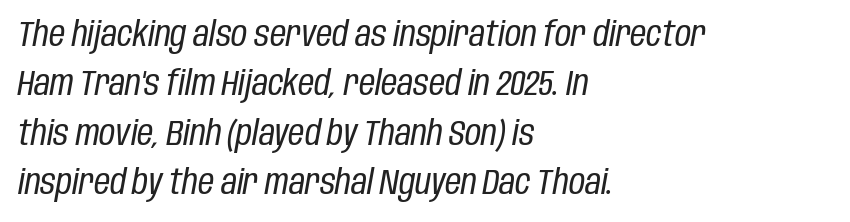
Line beginnings align vertically; line endings do not. There's an unmistakable incline to the writing here. The passage shown is not underscored anywhere. This reads as an unemphasized weight, regular at the heaviest. The rendering uses natural spacing where letterforms have individual widths. These lines sit exactly where default settings would place them.
